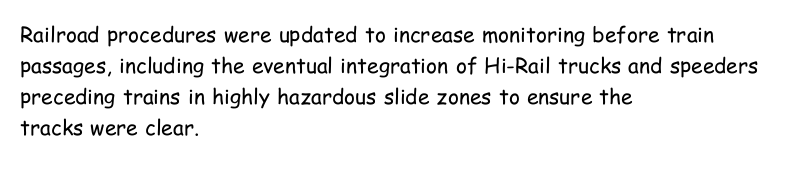
The image shows 21 px text type, upright; set left-aligned, normal line spacing (1.47x), normal letter spacing, not underlined.
